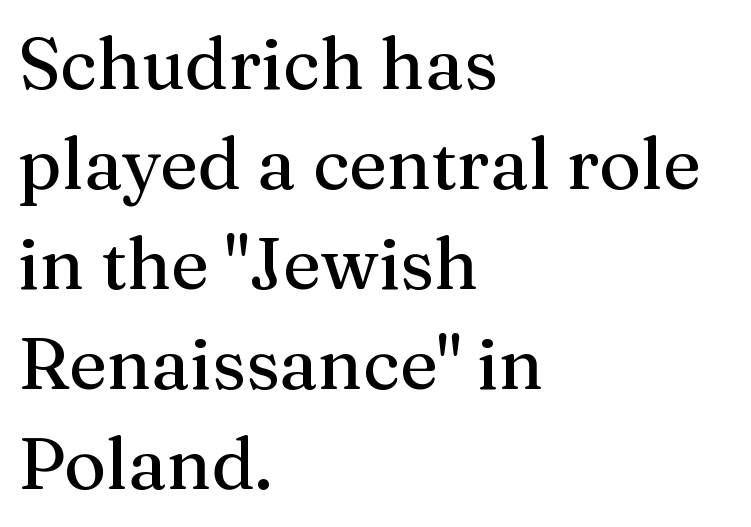
All the whitespace from short lines collects on the right. The characters display serif detailing at their extremities. The face used here is rendered with its standard letterfit. Spacing verdict: proportional, widths tailored to each character. The leading is moderate, giving the passage an even texture.
